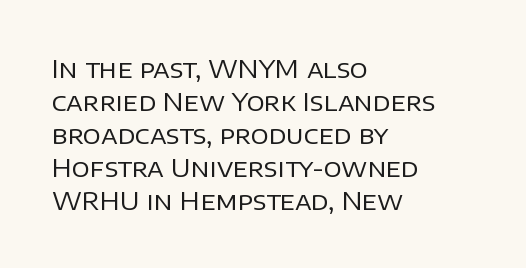
{"italic": "no", "bold": "no", "underline": "no", "align": "left", "line_spacing": "normal", "line_spacing_ratio": 1.32, "letter_spacing": "normal", "letter_spacing_em": 0.0, "glyph_px": 25}
